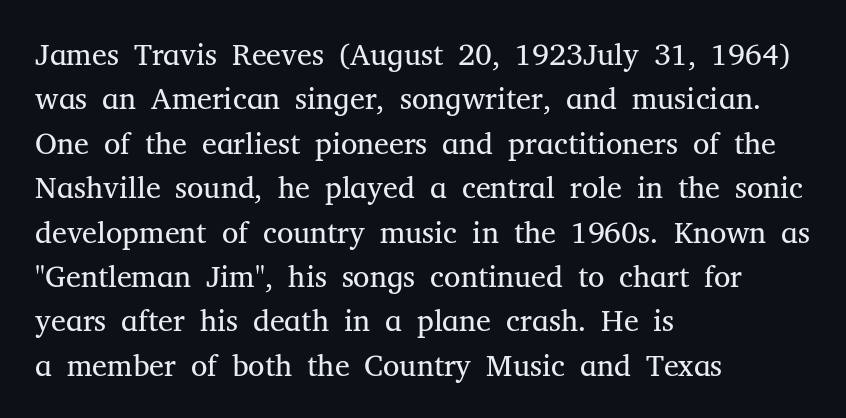
Q: Is the text bold? A: No.
Q: Is the text italic (slanted)? A: No, it is upright.
Q: Is the typeface a serif or a sans-serif typeface? A: Serif.
Q: Is the text underlined? A: No.
Q: How is the paragraph aligned? A: Left-aligned.
Q: Is the spacing between letters normal or unusually wide? A: Normal.
Q: Is the spacing between lines tight, normal or loose? A: Normal.
Q: Width (condensed, normal, or wide)? A: Normal.
Q: Stroke contrast? A: Medium.
Q: x-height? A: Medium.
Q: Monospaced? A: No.
